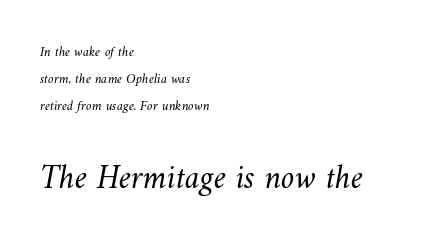
Teacher's note: observe the even left margin — that is flush-left alignment. Top chunk: small. Bottom chunk: large. The horizontal fit of the characters is conventional and even. This rendering features lettering with no underline.
